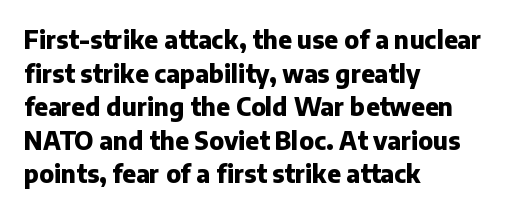
{"italic": "no", "bold": "yes", "underline": "no", "align": "left", "line_spacing": "normal", "line_spacing_ratio": 1.4, "letter_spacing": "normal", "letter_spacing_em": 0.0, "glyph_px": 24}
